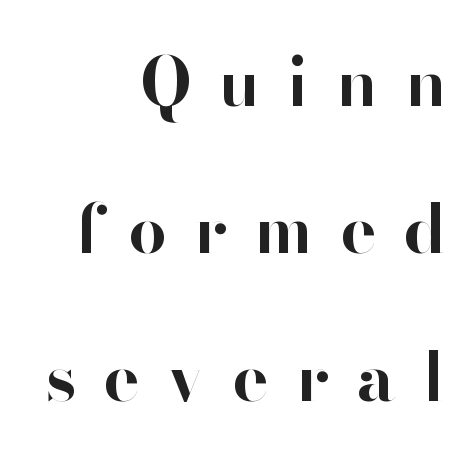
{"serif": "no", "italic": "no", "bold": "yes", "weight": "bold", "width": "normal", "stroke_contrast": "high", "x_height": "small", "monospaced": "no", "underline": "no", "align": "right", "line_spacing": "loose", "line_spacing_ratio": 2.2, "letter_spacing": "wide", "letter_spacing_em": 0.41, "glyph_px": 67}
